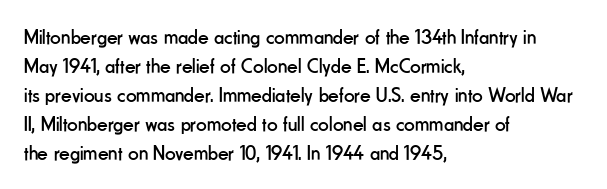
Letters rest on an invisible, unmarked baseline. Heaviness? Minimal to ordinary, like unemphasized prose. The rendering anchors every line to the left-hand side. The line-height multiplier appears to be the usual default.
